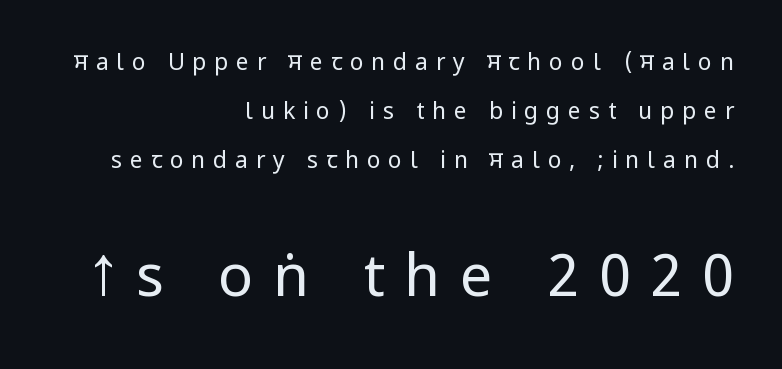
Typeset ragged left — the right edge is the straight one. The face used here is a sans, in the tradition of grotesques and geometrics. Nope, not italic — everything's standing straight. No extra ink here — the face is not bold. Interline gaps are noticeably wide in this sample.
